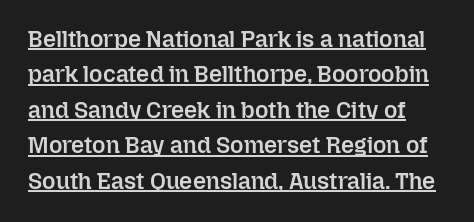
The image shows 23 px text type, upright; set normal line spacing (1.54x), normal letter spacing, underlined.
